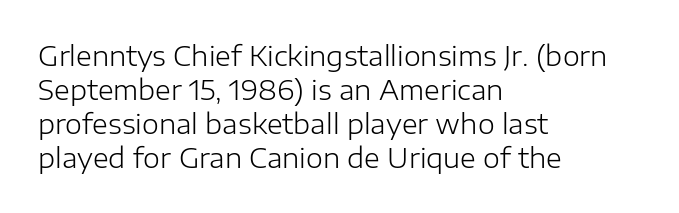
The image shows 27 px text type, upright; set left-aligned, normal line spacing (1.26x), normal letter spacing, not underlined.
